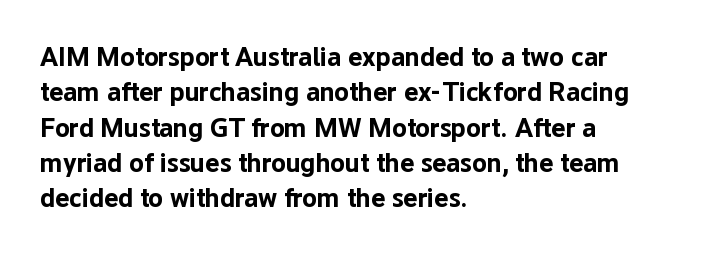
Q: Is the text bold? A: Yes.
Q: Is the text italic (slanted)? A: No, it is upright.
Q: Is the text underlined? A: No.
Q: How is the paragraph aligned? A: Left-aligned.
Q: Is the spacing between letters normal or unusually wide? A: Normal.
Q: Is the spacing between lines tight, normal or loose? A: Normal.
